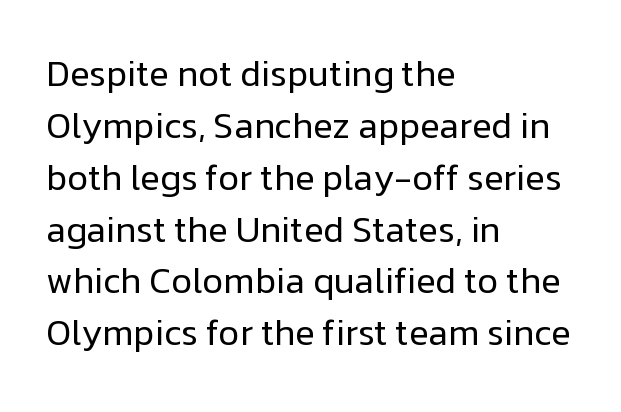
Just letters on the line, the space beneath them empty. Teacher's note: observe the even left margin — that is flush-left alignment. The line texture is even and compact thanks to regular tracking. This block has exactly the height ordinary leading produces. Is the type heavy? It reads as light-to-regular instead. The font's upright variant was chosen for this text.
